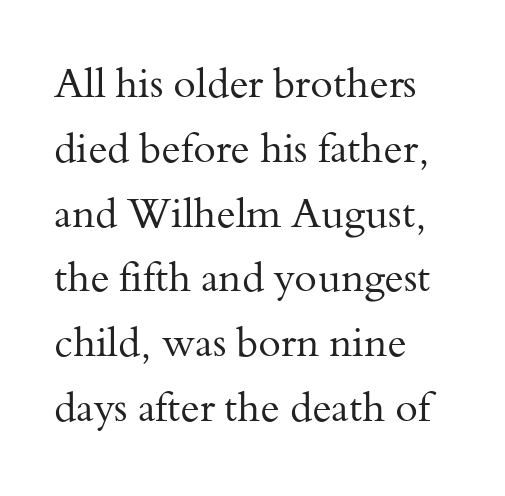
Q: Is the text bold? A: No.
Q: Is the text italic (slanted)? A: No, it is upright.
Q: Is the typeface a serif or a sans-serif typeface? A: Serif.
Q: Is the text underlined? A: No.
Q: How is the paragraph aligned? A: Left-aligned.
Q: Is the spacing between letters normal or unusually wide? A: Normal.
Q: Is the spacing between lines tight, normal or loose? A: Normal.
Q: Width (condensed, normal, or wide)? A: Normal.
Q: Stroke contrast? A: Medium.
Q: x-height? A: Small.
Q: Monospaced? A: No.
